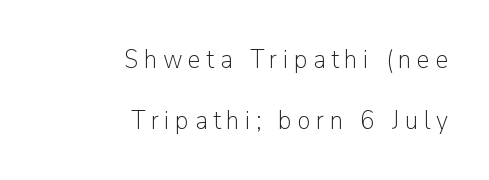
{"italic": "no", "bold": "no", "underline": "no", "align": "right", "line_spacing": "loose", "line_spacing_ratio": 2.34, "letter_spacing": "wide", "letter_spacing_em": 0.22, "glyph_px": 26}
